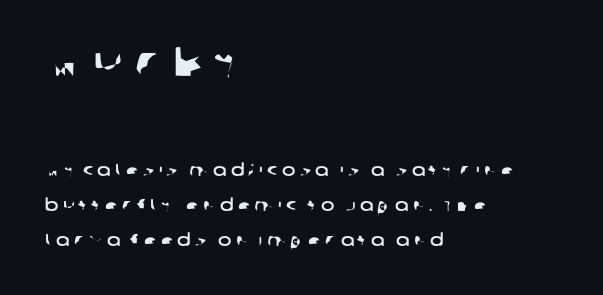
Q: Is the typeface a serif or a sans-serif typeface? A: Sans-serif.
Q: Is the text underlined? A: No.
Q: How is the paragraph aligned? A: Left-aligned.
Q: Is the spacing between letters normal or unusually wide? A: Unusually wide.
Q: Is the spacing between lines tight, normal or loose? A: Loose.
Q: Which block of text is set in a larger size, the first (top) or the second (bottom)? A: The first (top) one.
Q: Width (condensed, normal, or wide)? A: Wide.
Q: Stroke contrast? A: Low.
Q: x-height? A: Large.
Q: Monospaced? A: No.
